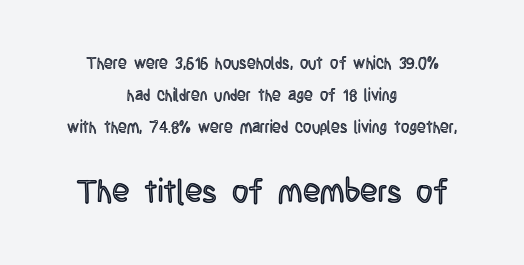
{"italic": "no", "width": "condensed", "x_height": "large", "monospaced": "no", "underline": "no", "align": "center", "line_spacing": "loose", "line_spacing_ratio": 1.99, "letter_spacing": "normal", "letter_spacing_em": 0.0, "larger_block": "second", "size_ratio": 2.0, "glyph_px": 32}
